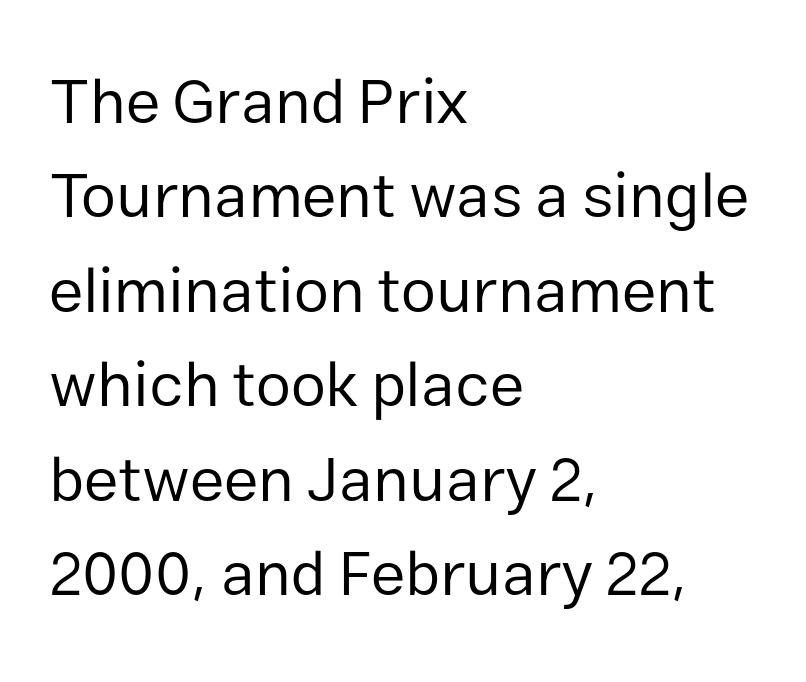
The image shows 63 px regular-weight sans-serif type, upright; set left-aligned, normal line spacing (1.5x), normal letter spacing, not underlined; low stroke contrast and a medium x-height.
